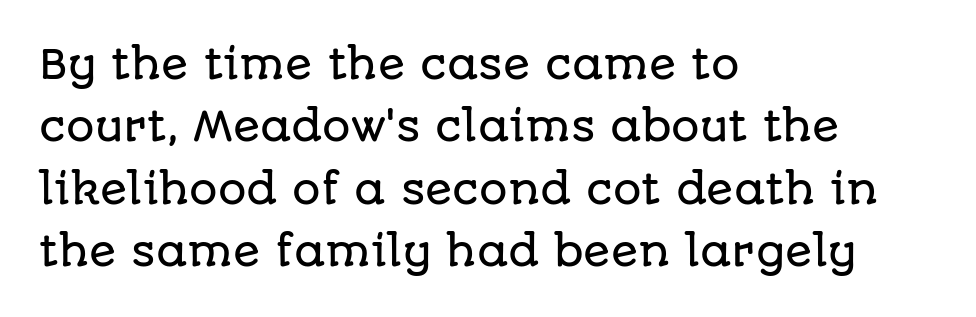
Nope, not italic — everything's standing straight. Evenly set lines give the paragraph a standard silhouette. Lines of text with bare space underneath. Characters follow at the spacing the type designer built in.
